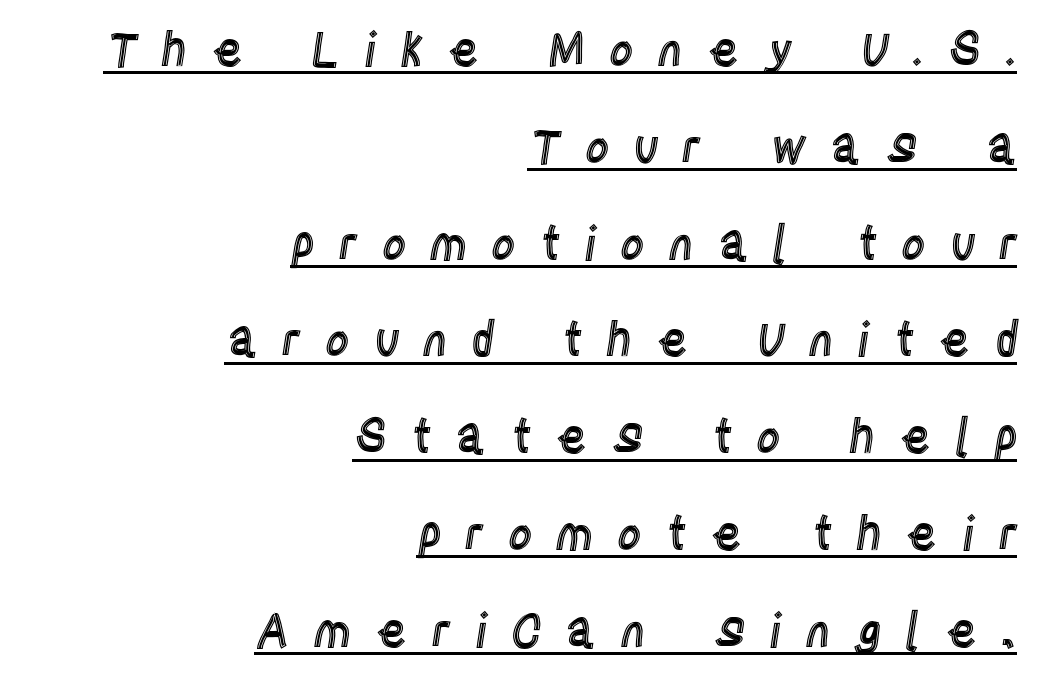
Does the copy run flush right? Yes — the right margin is perfectly even. The line texture is sparse and dotted thanks to wide tracking. The glyphs are accompanied by a horizontal stroke just below them. This sample has the flowing, uneven cadence of proportional lettering. Successive baselines arrive slowly, with a big drop between each.
